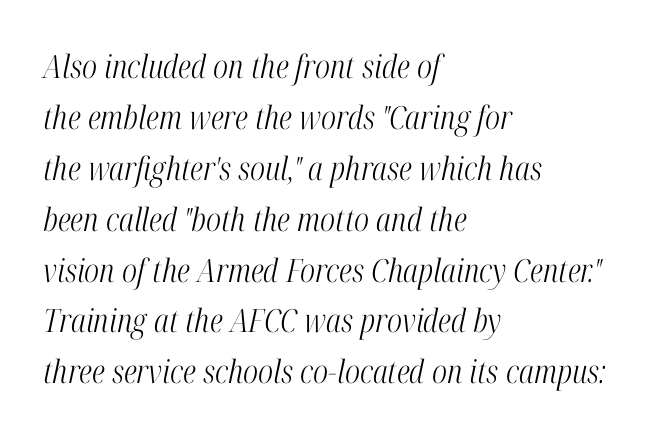
The image shows 32 px light, condensed serif type, italic (leaning right); set left-aligned, normal line spacing (1.59x), normal letter spacing, not underlined; high stroke contrast and a medium x-height.
